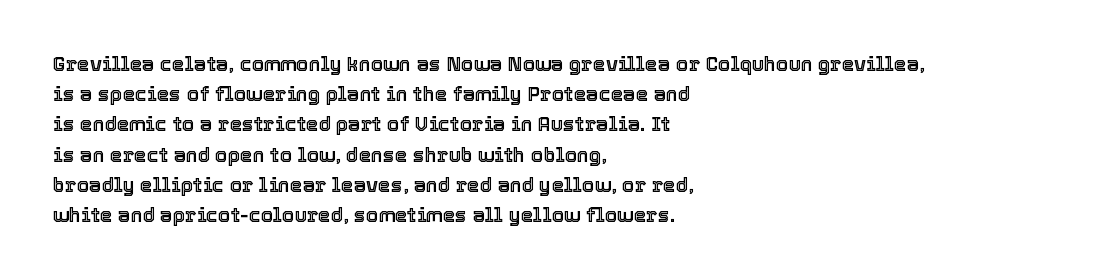
Words float on clear page, feet unadorned. Quick note: not italic, upright. Is there much room between lines? A standard amount, neither cramped nor airy. This sample is left-justified, so line endings fall wherever the words run out. Between one letter and the next there's only the usual sliver of space.
